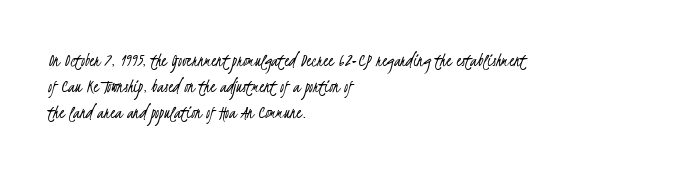
{"bold": "no", "underline": "no", "align": "left", "line_spacing": "normal", "line_spacing_ratio": 1.29, "letter_spacing": "normal", "letter_spacing_em": 0.0, "glyph_px": 20}
